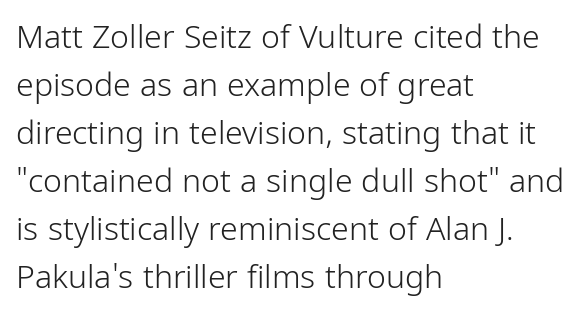
The image shows 32 px light, condensed sans-serif type, upright; set left-aligned, normal line spacing (1.5x), normal letter spacing, not underlined; low stroke contrast and a medium x-height.
